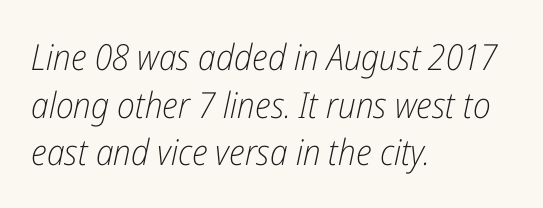
{"italic": "yes", "lean": "right", "slant_degrees": 12, "bold": "no", "weight": "light", "width": "condensed", "stroke_contrast": "low", "x_height": "medium", "monospaced": "no", "underline": "no", "align": "left", "line_spacing": "normal", "line_spacing_ratio": 1.32, "letter_spacing": "normal", "letter_spacing_em": 0.0, "glyph_px": 36}
